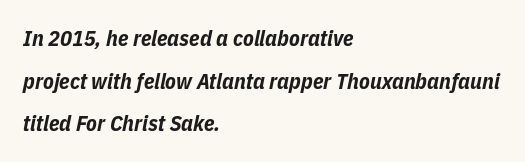
The image shows 22 px bold type, italic (leaning right); set left-aligned, loose line spacing (1.94x), normal letter spacing, not underlined.
